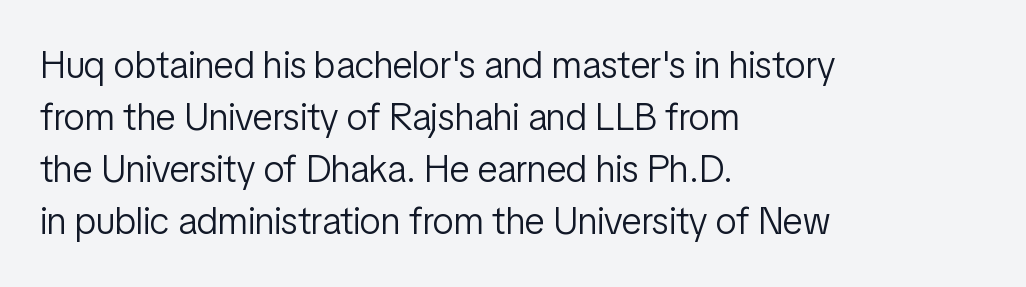
The image shows 38 px light, condensed sans-serif type, upright; set left-aligned, normal line spacing (1.37x), normal letter spacing, not underlined; low stroke contrast and a medium x-height.
